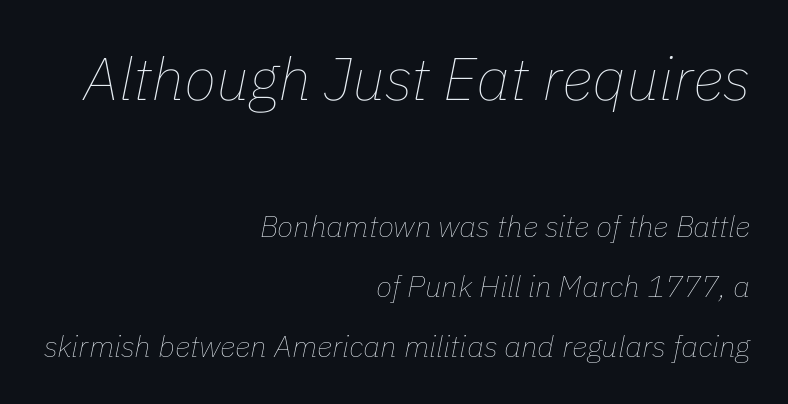
The ragged edge is on the left, which tells us the setting is flush right. Plain, unruled lines of type. Character widths vary here, with narrow letters taking less room than wide ones. A typesetter would mark this as italic.
